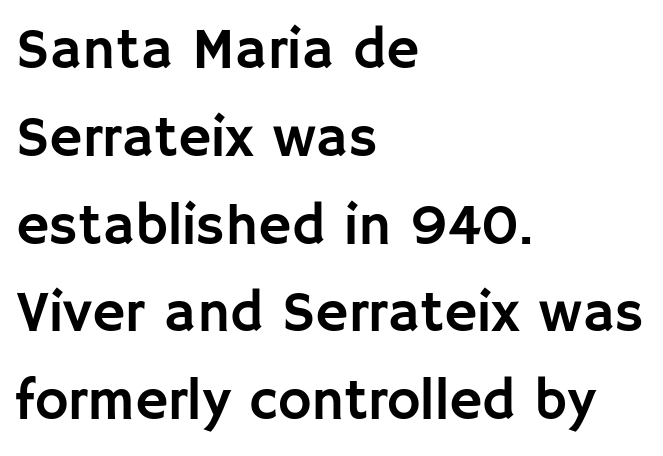
The lettering holds an erect, upright posture throughout. Does the type have serifs? No, each stem ends abruptly. The line texture is even and compact thanks to regular tracking. Each row of text sits above clean, open space. Line spacing here is normal.
